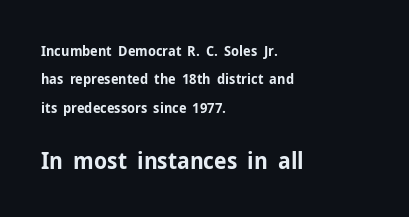
{"italic": "no", "bold": "yes", "underline": "no", "align": "left", "line_spacing": "loose", "line_spacing_ratio": 2.03, "letter_spacing": "normal", "letter_spacing_em": 0.0, "larger_block": "second", "size_ratio": 1.64, "glyph_px": 23}
